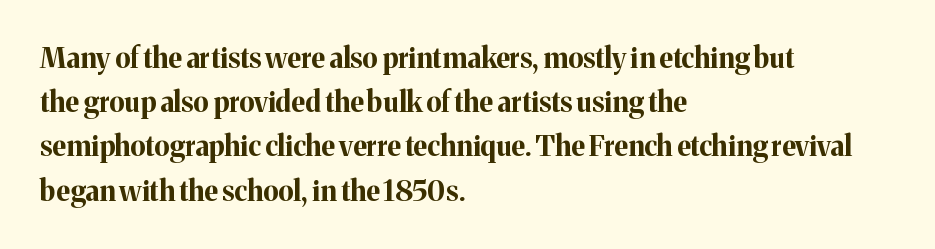
Beneath every word, the page is bare. Rendered with straight, roman letterforms. Reading down the column, the eye jumps a familiar distance to each next line. Spacing between characters is what you'd get straight out of the box.
